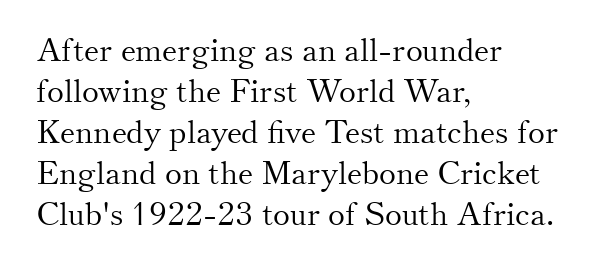
Q: Is the text bold? A: No.
Q: Is the text italic (slanted)? A: No, it is upright.
Q: Is the typeface a serif or a sans-serif typeface? A: Serif.
Q: Is the text underlined? A: No.
Q: How is the paragraph aligned? A: Left-aligned.
Q: Is the spacing between letters normal or unusually wide? A: Normal.
Q: Is the spacing between lines tight, normal or loose? A: Normal.
Q: Width (condensed, normal, or wide)? A: Normal.
Q: Stroke contrast? A: Medium.
Q: x-height? A: Small.
Q: Monospaced? A: No.
